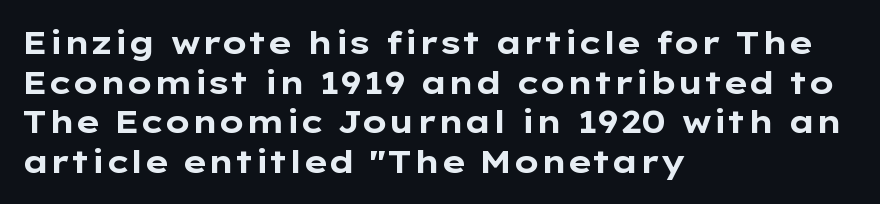
The image shows 32 px bold, wide sans-serif type, upright; set left-aligned, line spacing 1.24x, normal letter spacing, not underlined; low stroke contrast and a medium x-height.
